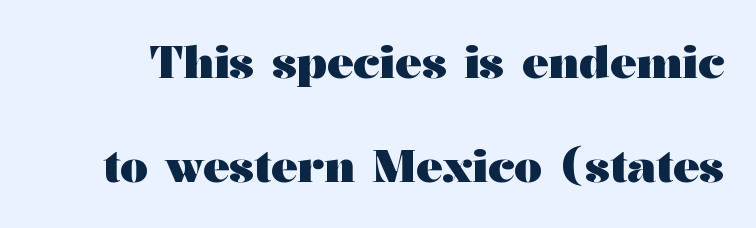
{"serif": "yes", "italic": "no", "bold": "yes", "weight": "heavy", "width": "wide", "stroke_contrast": "medium", "x_height": "medium", "monospaced": "no", "underline": "no", "line_spacing": "loose", "line_spacing_ratio": 2.36, "letter_spacing": "normal", "letter_spacing_em": 0.0, "glyph_px": 44}
